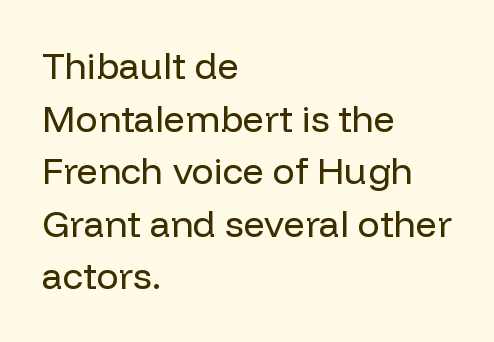
Is there much room between lines? A standard amount, neither cramped nor airy. The paragraph shown leans on its left margin. Spacing between characters is what you'd get straight out of the box. A typesetter would mark this as roman, not italic. The weight tops out at a normal text grade.
